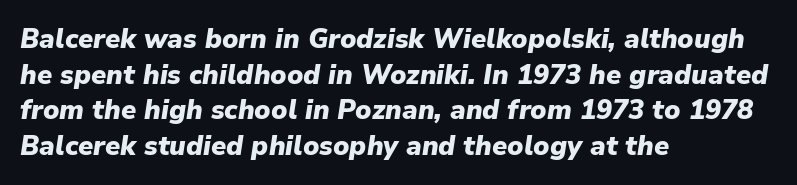
{"italic": "yes", "lean": "right", "slant_degrees": 9, "bold": "yes", "underline": "no", "align": "left", "line_spacing": "normal", "line_spacing_ratio": 1.32, "letter_spacing": "normal", "letter_spacing_em": 0.0, "glyph_px": 27}
